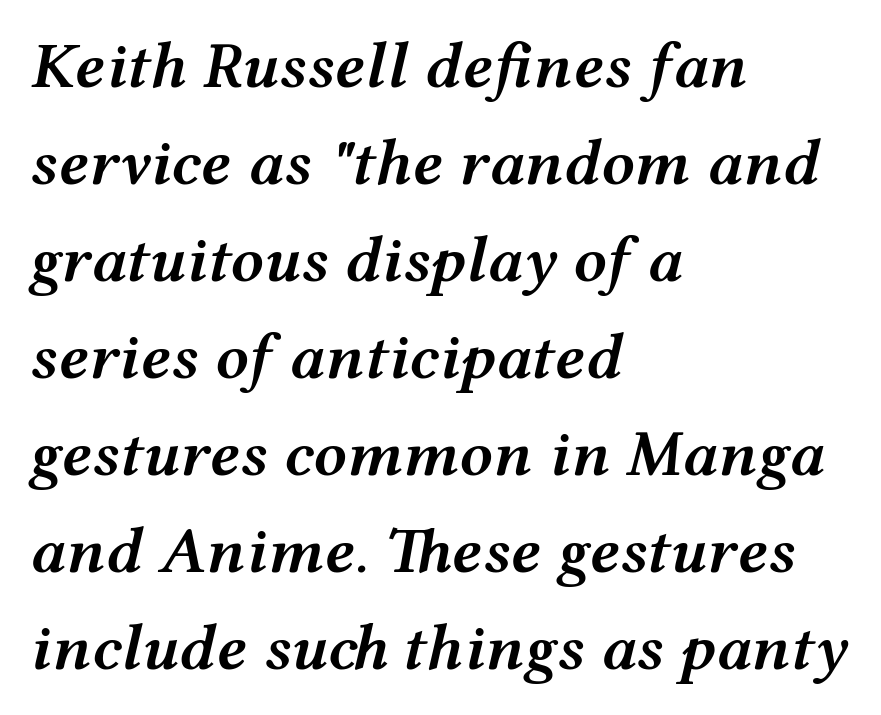
When letters slant like this, we call the style italic. Descenders hang freely into open space. Notice how descenders clear the ascenders below comfortably — that's standard leading. The letters sit at their default tracking, neither squeezed nor spread.
